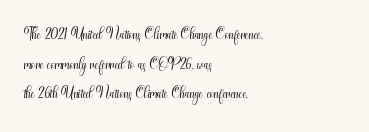
The image shows 23 px text type; set left-aligned, normal line spacing (1.29x), normal letter spacing, not underlined.
